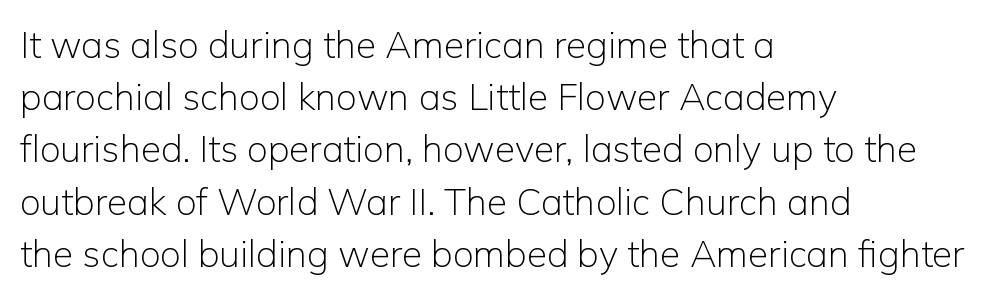
Q: Is the text bold? A: No.
Q: Is the text italic (slanted)? A: No, it is upright.
Q: Is the typeface a serif or a sans-serif typeface? A: Sans-serif.
Q: Is the text underlined? A: No.
Q: How is the paragraph aligned? A: Left-aligned.
Q: Is the spacing between letters normal or unusually wide? A: Normal.
Q: Is the spacing between lines tight, normal or loose? A: Normal.
Q: Width (condensed, normal, or wide)? A: Normal.
Q: Stroke contrast? A: Low.
Q: x-height? A: Medium.
Q: Monospaced? A: No.
